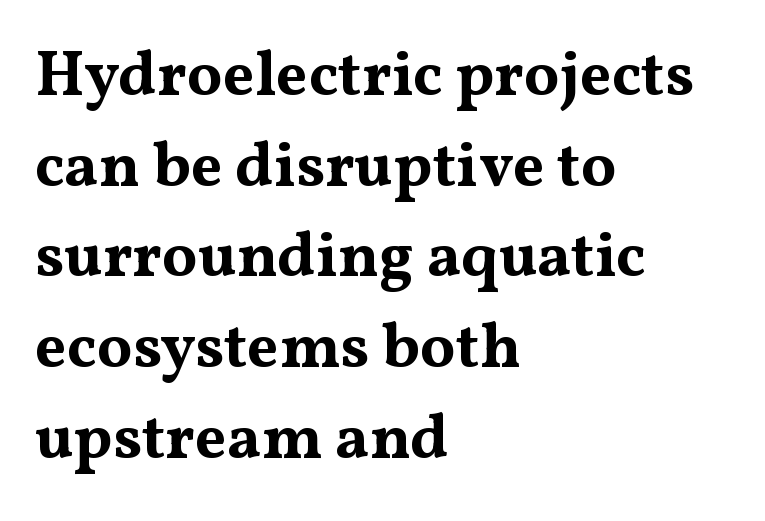
Q: Is the text bold? A: Yes.
Q: Is the text italic (slanted)? A: No, it is upright.
Q: Is the typeface a serif or a sans-serif typeface? A: Serif.
Q: Is the text underlined? A: No.
Q: How is the paragraph aligned? A: Left-aligned.
Q: Is the spacing between letters normal or unusually wide? A: Normal.
Q: Is the spacing between lines tight, normal or loose? A: Normal.
Q: Width (condensed, normal, or wide)? A: Wide.
Q: Stroke contrast? A: Medium.
Q: x-height? A: Medium.
Q: Monospaced? A: No.
